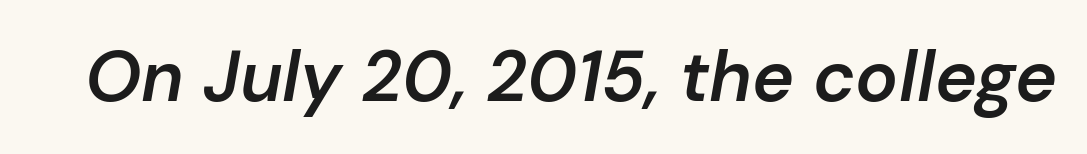
The image shows 71 px semibold type, italic (leaning right); set normal letter spacing, not underlined; low stroke contrast and a medium x-height.
